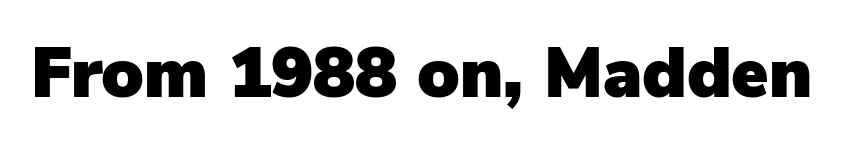
{"serif": "no", "italic": "no", "width": "normal", "stroke_contrast": "low", "x_height": "medium", "monospaced": "no", "underline": "no", "letter_spacing": "normal", "letter_spacing_em": 0.0, "glyph_px": 70}
